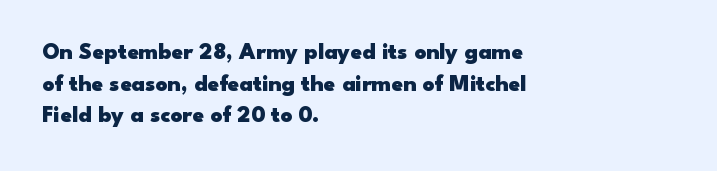
The image shows 23 px bold type, upright; set left-aligned, normal line spacing (1.37x), normal letter spacing, not underlined.
